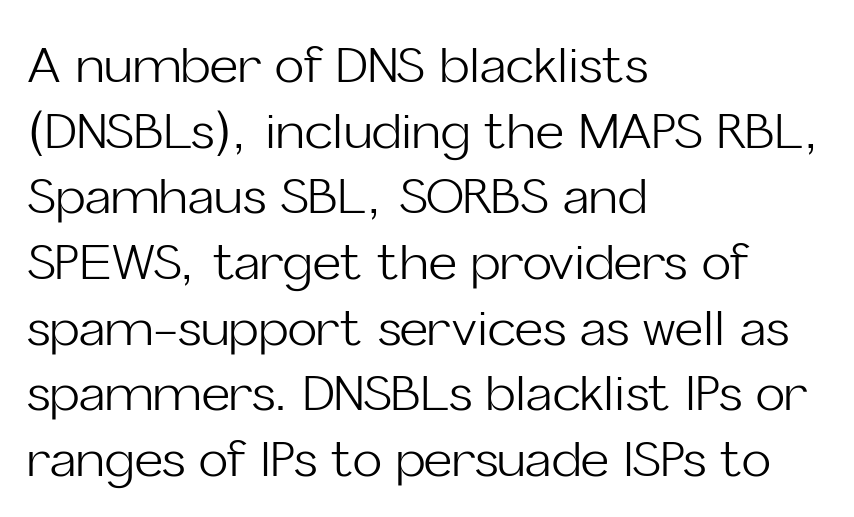
{"serif": "no", "italic": "no", "bold": "no", "weight": "light", "width": "normal", "stroke_contrast": "low", "x_height": "medium", "monospaced": "no", "underline": "no", "align": "left", "line_spacing": "normal", "line_spacing_ratio": 1.34, "letter_spacing": "normal", "letter_spacing_em": 0.0, "glyph_px": 49}
